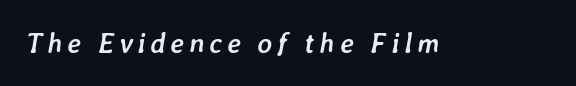
{"italic": "yes", "lean": "right", "slant_degrees": 7, "bold": "yes", "weight": "semibold", "width": "normal", "stroke_contrast": "low", "x_height": "medium", "monospaced": "no", "underline": "no", "glyph_px": 28}
